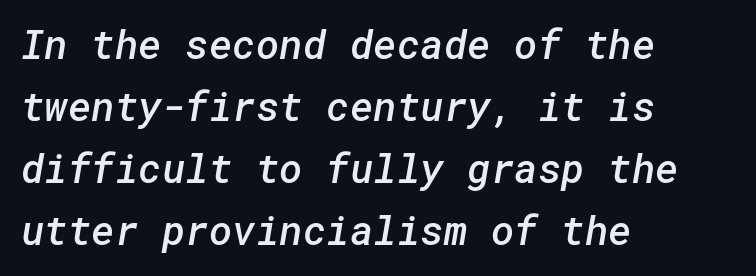
{"serif": "no", "bold": "semi", "weight": "semibold", "width": "normal", "stroke_contrast": "low", "x_height": "medium", "underline": "no", "align": "left", "line_spacing": "normal", "line_spacing_ratio": 1.55, "letter_spacing": "normal", "letter_spacing_em": 0.0, "glyph_px": 40}
